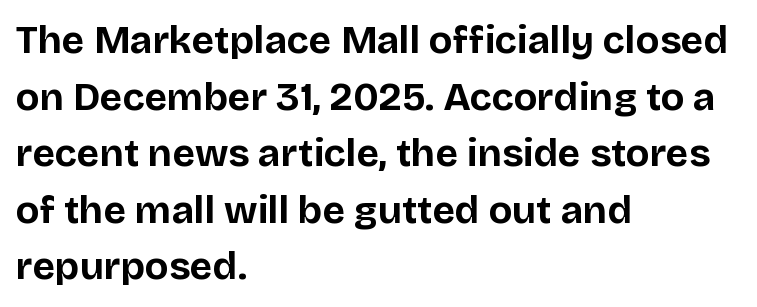
Q: Is the text bold? A: Yes.
Q: Is the text italic (slanted)? A: No, it is upright.
Q: Is the typeface a serif or a sans-serif typeface? A: Sans-serif.
Q: Is the text underlined? A: No.
Q: How is the paragraph aligned? A: Left-aligned.
Q: Is the spacing between letters normal or unusually wide? A: Normal.
Q: Is the spacing between lines tight, normal or loose? A: Normal.
Q: Width (condensed, normal, or wide)? A: Normal.
Q: Stroke contrast? A: Low.
Q: x-height? A: Large.
Q: Monospaced? A: No.
